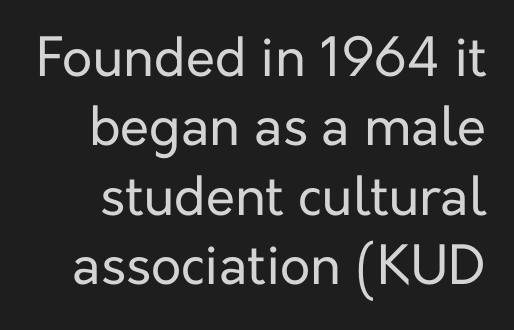
The lettering stays uniformly vertical, giving the passage a roman look. Bold? No — there's no thickening of the strokes. You could not count columns in this text — the font is proportionally spaced. The rows are spaced the way most documents space them. Honestly, the letter spacing is just normal — you wouldn't notice it.
